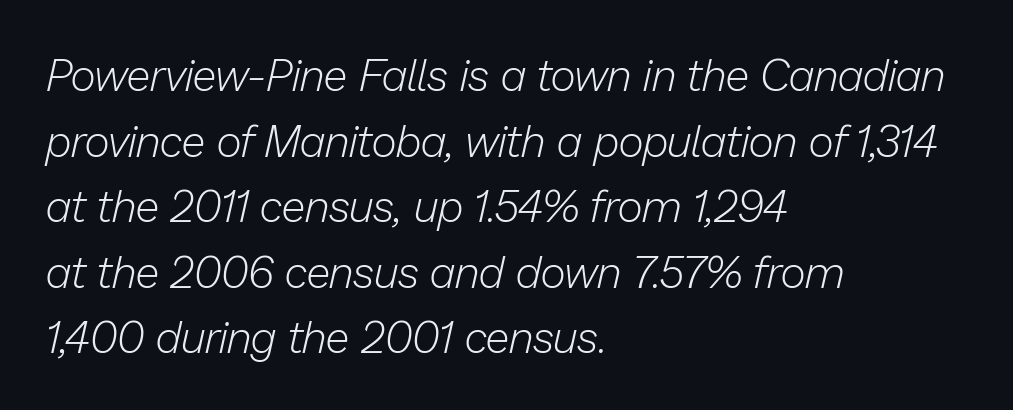
{"italic": "yes", "lean": "right", "slant_degrees": 13, "bold": "no", "weight": "light", "width": "normal", "stroke_contrast": "low", "x_height": "medium", "monospaced": "no", "underline": "no", "align": "left", "line_spacing": "normal", "line_spacing_ratio": 1.49, "letter_spacing": "normal", "letter_spacing_em": 0.0, "glyph_px": 44}
